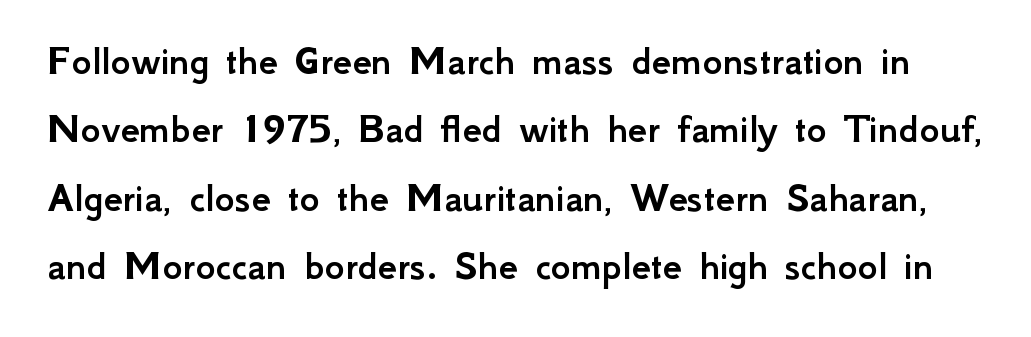
A typesetter would call this proportional, since set widths differ per character. The horizontal fit of the characters is conventional and even. Do the letters lean? They stand straight. The leading is moderate, giving the passage an even texture. Grotesque or geometric, the face here clearly has no serifs. Just letters on the line, the space beneath them empty.
